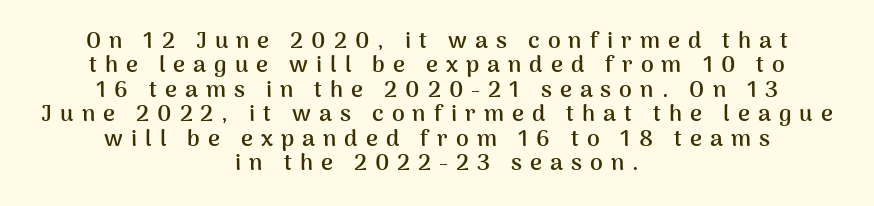
{"italic": "no", "bold": "yes", "underline": "no", "align": "center", "line_spacing": "tight", "line_spacing_ratio": 1.06, "letter_spacing": "wide", "letter_spacing_em": 0.35, "glyph_px": 23}
